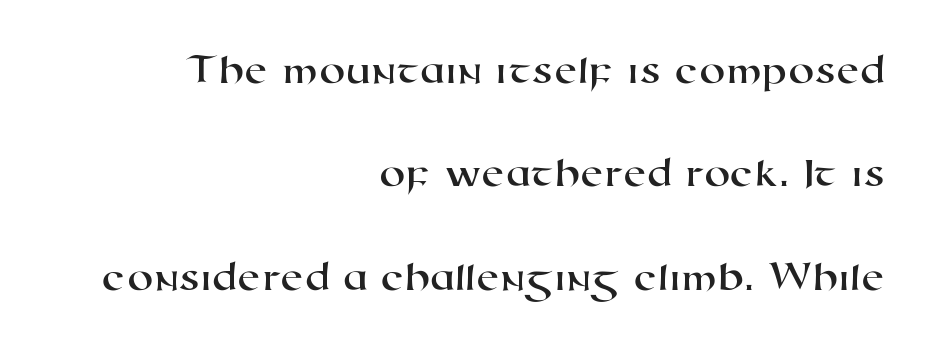
The passage shown has conventional tracking throughout. The letters advance in unequal steps, a hallmark of proportional type. You could fit nearly another row in the gap between these rows. Line ends are locked; line starts wander. Quick note: underline off.
